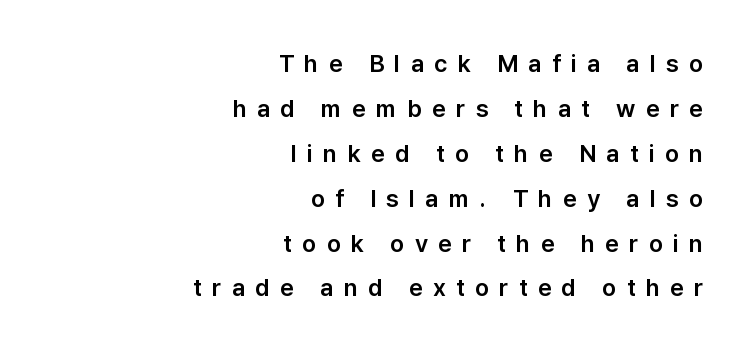
Each row of text sits above clean, open space. This is roman type, the default non-slanted kind. Horizontally, the lines are justified to the trailing edge only. The type is letterspaced generously, with wide tracking.
